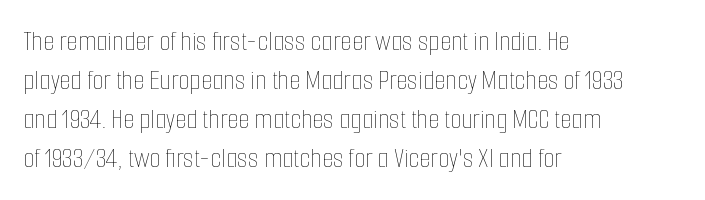
{"italic": "no", "bold": "no", "weight": "thin", "width": "condensed", "stroke_contrast": "low", "x_height": "medium", "monospaced": "no", "underline": "no", "align": "left", "line_spacing": "normal", "line_spacing_ratio": 1.35, "letter_spacing": "normal", "letter_spacing_em": 0.0, "glyph_px": 29}
